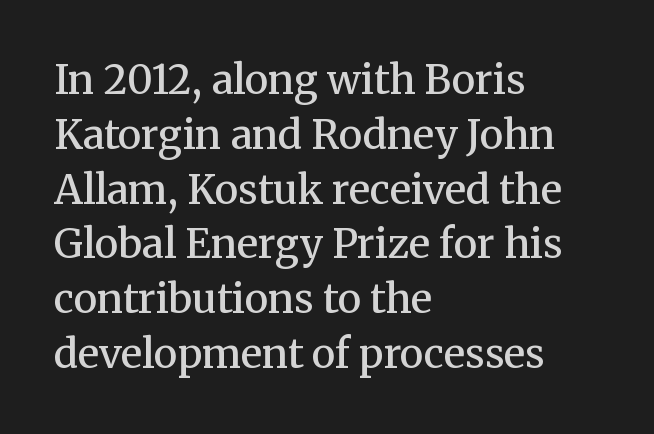
The image shows 40 px semibold serif type, upright; set left-aligned, normal line spacing (1.37x), normal letter spacing, not underlined; medium stroke contrast and a medium x-height.
